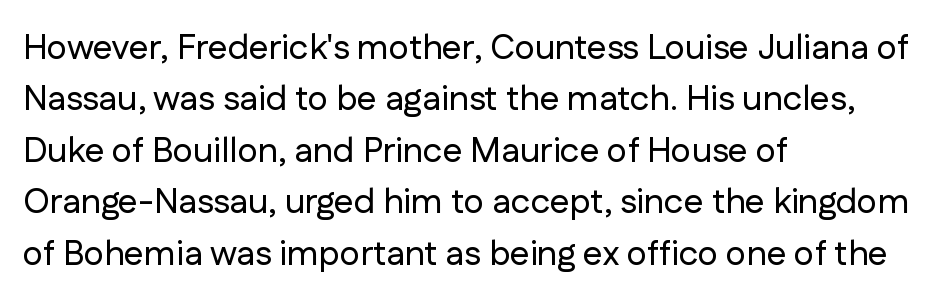
{"serif": "no", "italic": "no", "width": "normal", "stroke_contrast": "low", "x_height": "medium", "monospaced": "no", "underline": "no", "align": "left", "line_spacing": "normal", "line_spacing_ratio": 1.47, "letter_spacing": "normal", "letter_spacing_em": 0.0, "glyph_px": 35}
